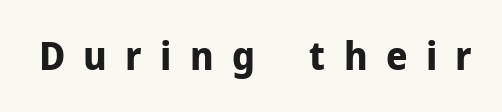
Q: Is the text bold? A: Yes.
Q: Is the text italic (slanted)? A: No, it is upright.
Q: Is the typeface a serif or a sans-serif typeface? A: Sans-serif.
Q: Is the text underlined? A: No.
Q: Is the spacing between letters normal or unusually wide? A: Unusually wide.
Q: Width (condensed, normal, or wide)? A: Normal.
Q: Stroke contrast? A: Low.
Q: x-height? A: Medium.
Q: Monospaced? A: No.
